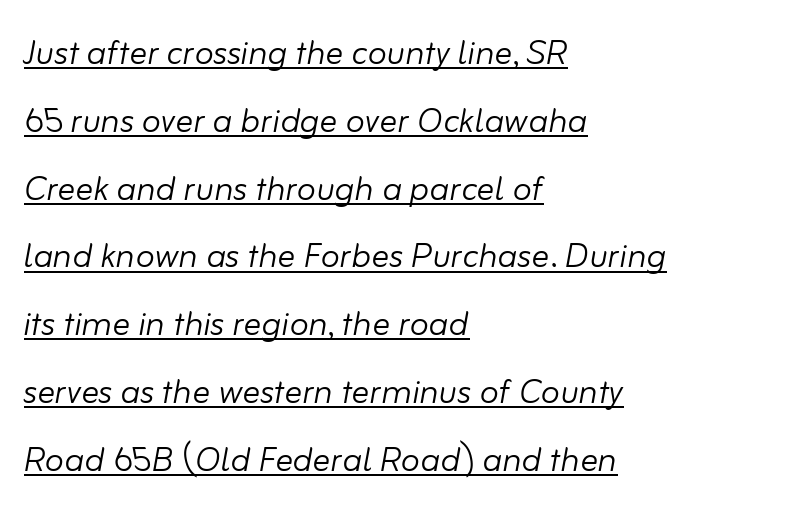
The image shows 44 px light type, italic (leaning right); set left-aligned, normal line spacing (1.54x), normal letter spacing, underlined; low stroke contrast and a small x-height.
